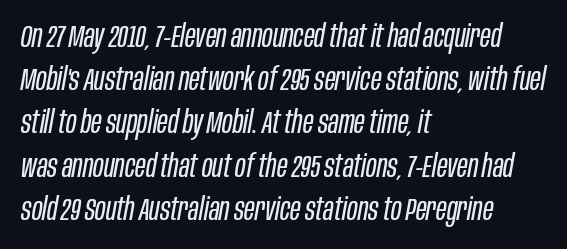
Q: Is the text bold? A: No.
Q: Is the text italic (slanted)? A: Yes, it leans right by about 10 degrees.
Q: Is the text underlined? A: No.
Q: How is the paragraph aligned? A: Left-aligned.
Q: Is the spacing between letters normal or unusually wide? A: Normal.
Q: Is the spacing between lines tight, normal or loose? A: Normal.
Q: Width (condensed, normal, or wide)? A: Condensed.
Q: Stroke contrast? A: Low.
Q: x-height? A: Large.
Q: Monospaced? A: No.
